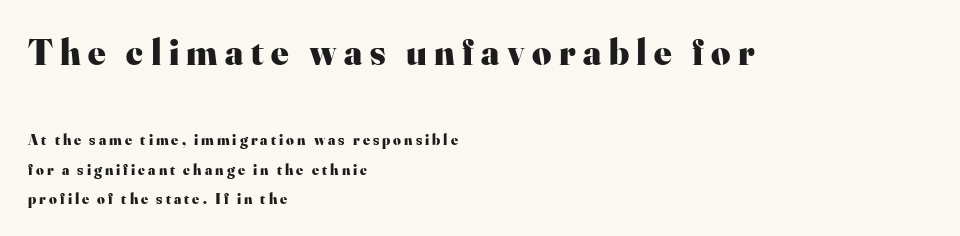
{"serif": "yes", "italic": "no", "bold": "yes", "weight": "heavy", "width": "normal", "stroke_contrast": "high", "x_height": "small", "monospaced": "no", "underline": "no", "align": "left", "line_spacing": "loose", "line_spacing_ratio": 1.96, "letter_spacing": "wide", "letter_spacing_em": 0.2, "larger_block": "first", "size_ratio": 2.47, "glyph_px": 37}
